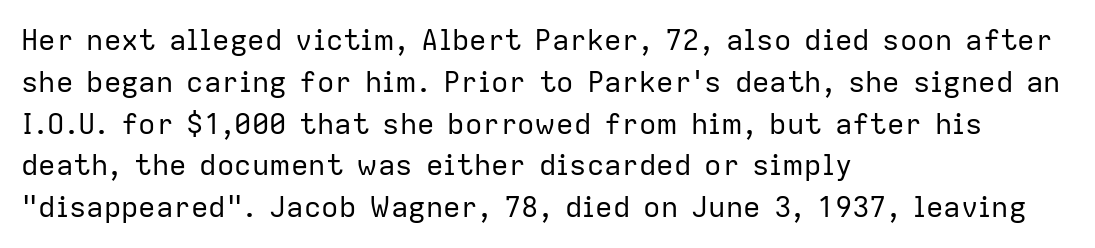
Q: Is the text bold? A: No.
Q: Is the text italic (slanted)? A: No, it is upright.
Q: Is the typeface a serif or a sans-serif typeface? A: Sans-serif.
Q: Is the text underlined? A: No.
Q: How is the paragraph aligned? A: Left-aligned.
Q: Is the spacing between letters normal or unusually wide? A: Normal.
Q: Is the spacing between lines tight, normal or loose? A: Normal.
Q: Width (condensed, normal, or wide)? A: Normal.
Q: Stroke contrast? A: Low.
Q: x-height? A: Medium.
Q: Monospaced? A: No.
